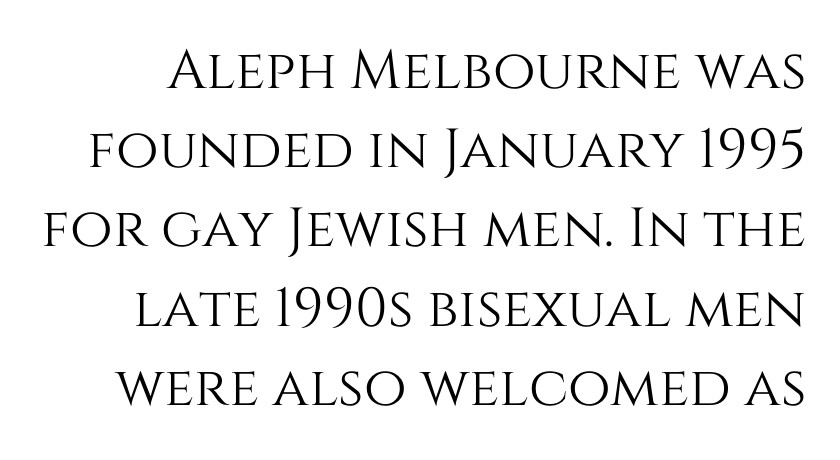
The passage shown is not underscored anywhere. Tall strokes in this sample are plumb rather than angled. The passage shown has conventional tracking throughout. Is there much room between lines? A standard amount, neither cramped nor airy.
